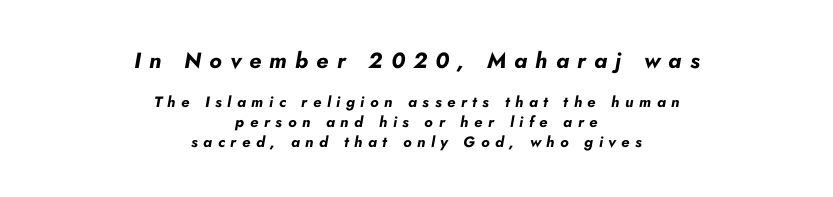
The image shows 22 px bold type, italic (leaning right); set centered, normal line spacing (1.31x), unusually wide letter spacing (+0.37 em), not underlined; the first (top) block is 1.47x larger.
